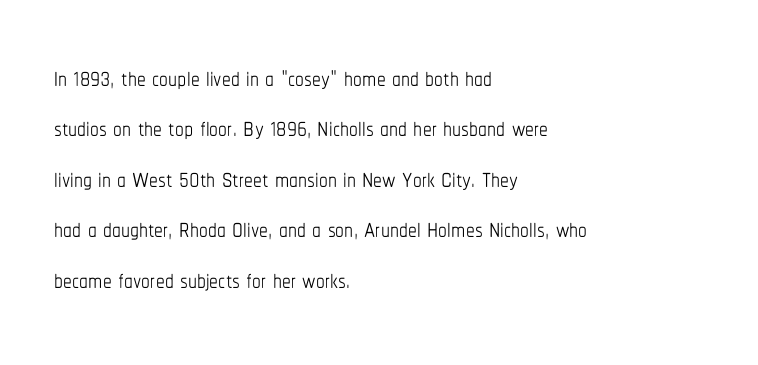
{"italic": "no", "bold": "no", "weight": "thin", "width": "condensed", "stroke_contrast": "low", "x_height": "medium", "monospaced": "no", "underline": "no", "align": "left", "line_spacing": "normal", "line_spacing_ratio": 1.44, "letter_spacing": "normal", "letter_spacing_em": 0.0, "glyph_px": 35}
